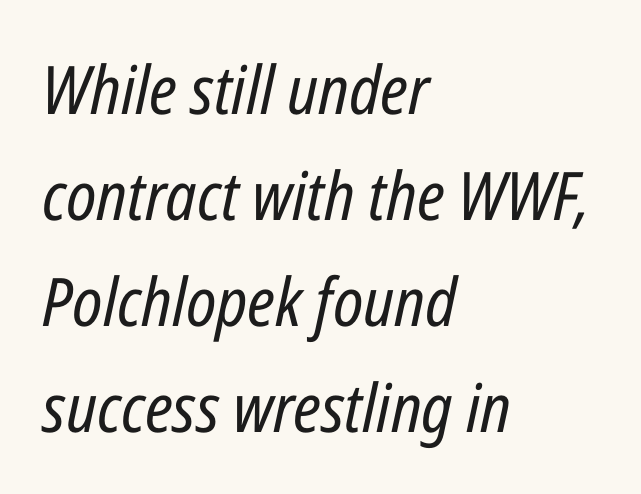
Q: Is the text bold? A: No.
Q: Is the text italic (slanted)? A: Yes, it leans right by about 12 degrees.
Q: Is the text underlined? A: No.
Q: How is the paragraph aligned? A: Left-aligned.
Q: Is the spacing between letters normal or unusually wide? A: Normal.
Q: Is the spacing between lines tight, normal or loose? A: Normal.
Q: Width (condensed, normal, or wide)? A: Condensed.
Q: Stroke contrast? A: Low.
Q: x-height? A: Medium.
Q: Monospaced? A: No.
